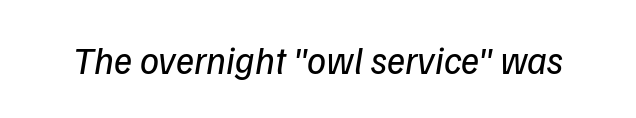
{"italic": "yes", "lean": "right", "slant_degrees": 9, "bold": "no", "weight": "regular", "width": "normal", "stroke_contrast": "low", "x_height": "medium", "monospaced": "no", "underline": "no", "letter_spacing": "normal", "letter_spacing_em": 0.0, "glyph_px": 38}
